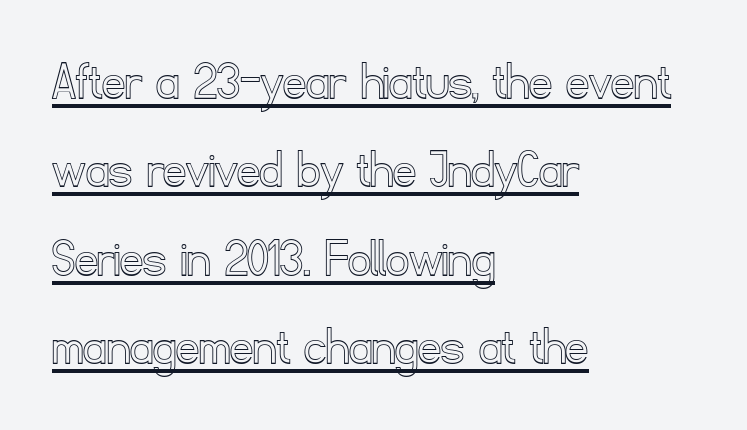
Q: Is the text italic (slanted)? A: No, it is upright.
Q: Is the text underlined? A: Yes.
Q: How is the paragraph aligned? A: Left-aligned.
Q: Is the spacing between letters normal or unusually wide? A: Normal.
Q: Is the spacing between lines tight, normal or loose? A: Normal.
Q: Width (condensed, normal, or wide)? A: Normal.
Q: x-height? A: Small.
Q: Monospaced? A: No.
